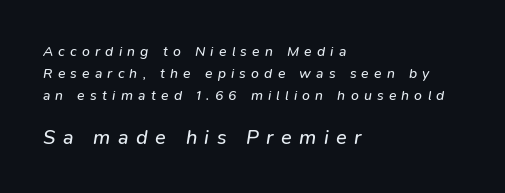
Posture: slanted. Evenly set lines give the paragraph a standard silhouette. Type size steps up from the first block to the second. Letters rest on an invisible, unmarked baseline. The letterforms sit at book weight or below. Where is the straight margin? On the left.
